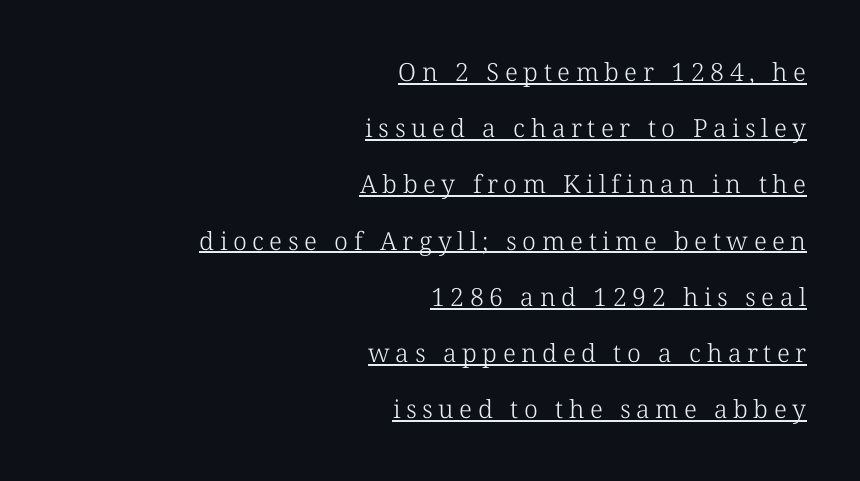
The image shows 25 px text type, upright; set right-aligned, loose line spacing (2.25x), unusually wide letter spacing (+0.22 em), underlined.
